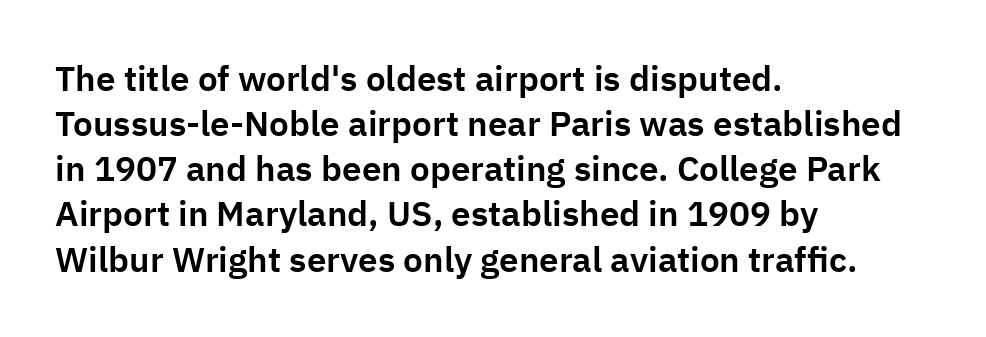
{"serif": "no", "italic": "no", "width": "normal", "stroke_contrast": "low", "x_height": "medium", "monospaced": "no", "underline": "no", "align": "left", "line_spacing": "normal", "line_spacing_ratio": 1.29, "letter_spacing": "normal", "letter_spacing_em": 0.0, "glyph_px": 35}
